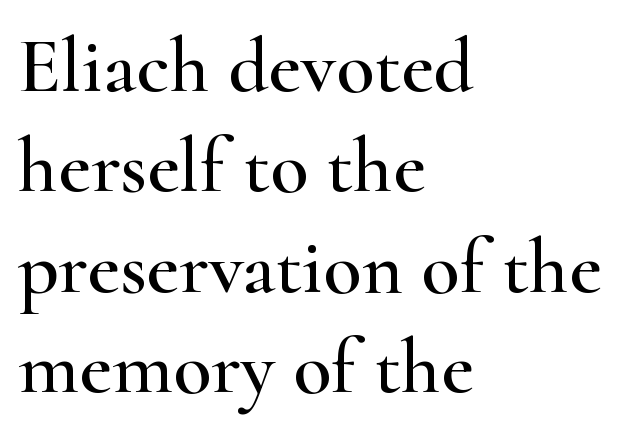
Q: Is the text italic (slanted)? A: No, it is upright.
Q: Is the typeface a serif or a sans-serif typeface? A: Serif.
Q: Is the text underlined? A: No.
Q: How is the paragraph aligned? A: Left-aligned.
Q: Is the spacing between letters normal or unusually wide? A: Normal.
Q: Is the spacing between lines tight, normal or loose? A: Normal.
Q: Width (condensed, normal, or wide)? A: Wide.
Q: Stroke contrast? A: High.
Q: x-height? A: Small.
Q: Monospaced? A: No.
